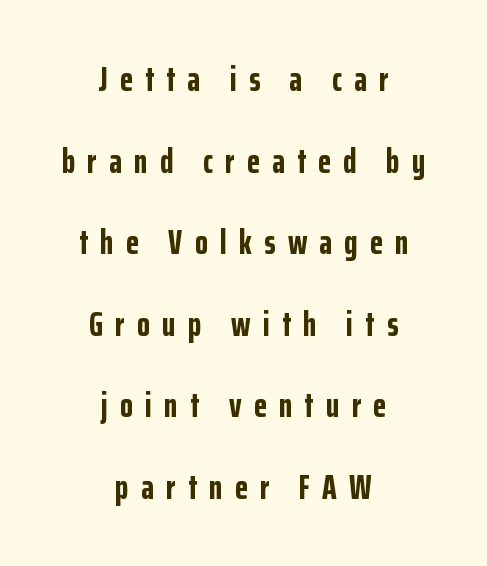
{"serif": "no", "italic": "no", "bold": "yes", "weight": "bold", "width": "condensed", "stroke_contrast": "low", "x_height": "medium", "monospaced": "no", "underline": "no", "align": "center", "line_spacing": "loose", "line_spacing_ratio": 2.4, "letter_spacing": "wide", "letter_spacing_em": 0.36, "glyph_px": 34}
